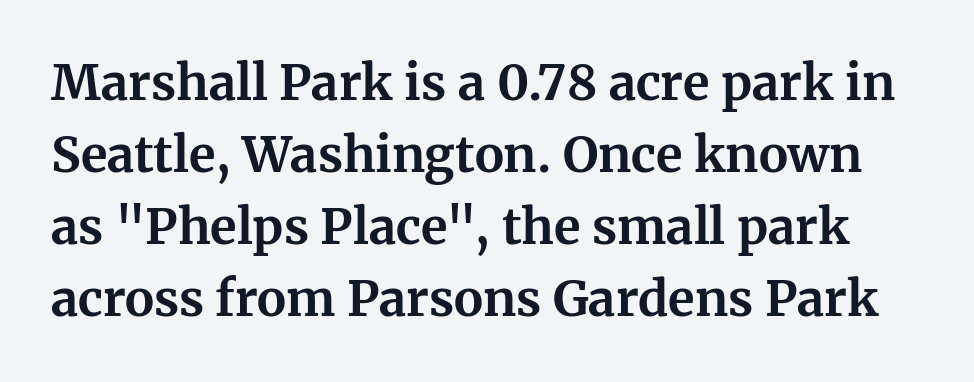
Q: Is the text bold? A: Yes.
Q: Is the text italic (slanted)? A: No, it is upright.
Q: Is the typeface a serif or a sans-serif typeface? A: Serif.
Q: Is the text underlined? A: No.
Q: Is the spacing between letters normal or unusually wide? A: Normal.
Q: Is the spacing between lines tight, normal or loose? A: Normal.
Q: Width (condensed, normal, or wide)? A: Normal.
Q: Stroke contrast? A: Medium.
Q: x-height? A: Medium.
Q: Monospaced? A: No.
